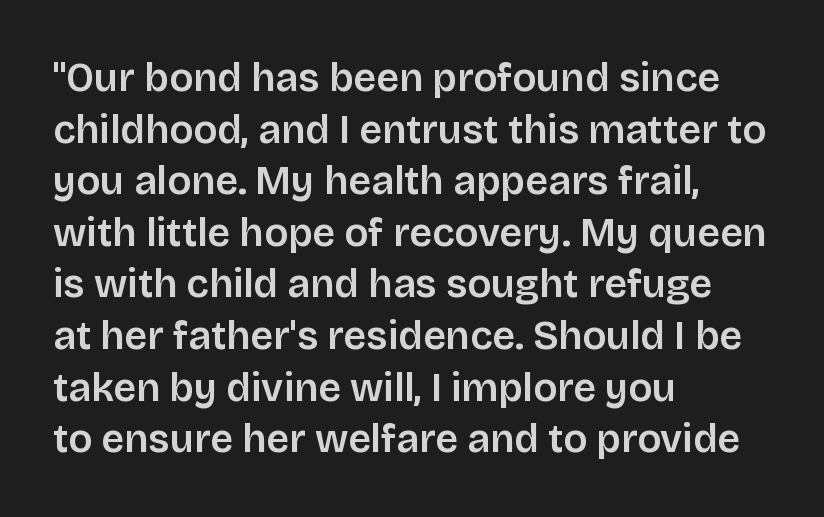
The image shows 40 px semibold sans-serif type, upright; set left-aligned, normal line spacing (1.29x), normal letter spacing, not underlined; low stroke contrast and a large x-height.
